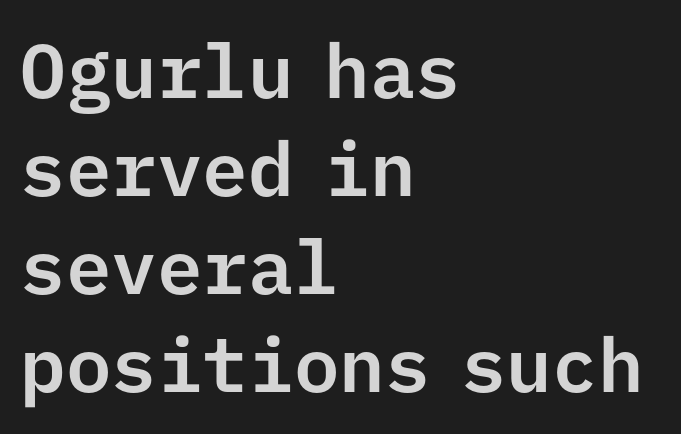
Q: Is the text italic (slanted)? A: No, it is upright.
Q: Is the typeface a serif or a sans-serif typeface? A: Sans-serif.
Q: Is the text underlined? A: No.
Q: How is the paragraph aligned? A: Left-aligned.
Q: Is the spacing between letters normal or unusually wide? A: Normal.
Q: Is the spacing between lines tight, normal or loose? A: Normal.
Q: Width (condensed, normal, or wide)? A: Normal.
Q: Stroke contrast? A: Low.
Q: x-height? A: Medium.
Q: Monospaced? A: Yes.
